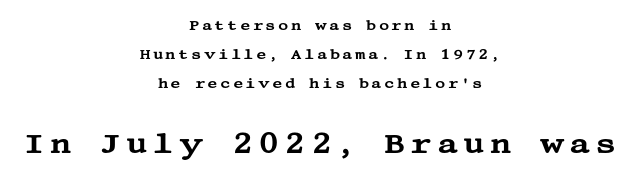
Posture: upright roman. Leading: increased. The rendering shows small feet on the letterforms — a serif design. Both edges are ragged and mirror each other, which tells us the setting is centered. Quick note: underline off.
